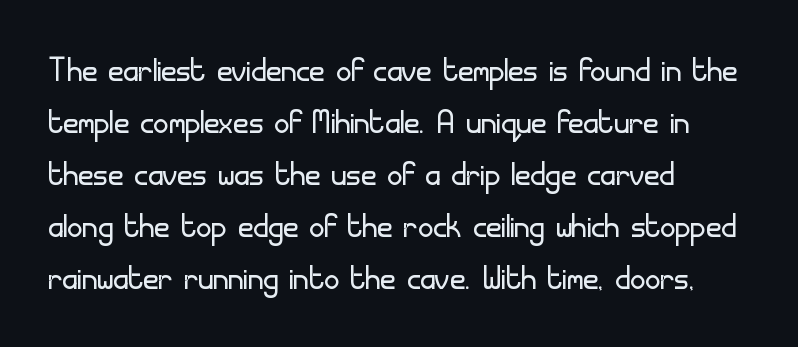
Q: Is the text bold? A: No.
Q: Is the text italic (slanted)? A: No, it is upright.
Q: Is the typeface a serif or a sans-serif typeface? A: Sans-serif.
Q: Is the text underlined? A: No.
Q: How is the paragraph aligned? A: Left-aligned.
Q: Is the spacing between letters normal or unusually wide? A: Normal.
Q: Width (condensed, normal, or wide)? A: Normal.
Q: Stroke contrast? A: Low.
Q: x-height? A: Small.
Q: Monospaced? A: No.
